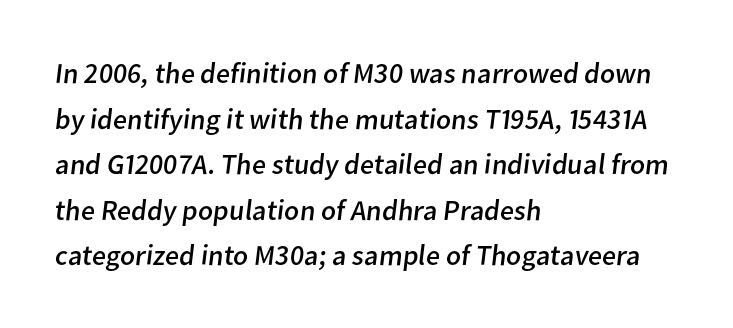
{"serif": "no", "bold": "no", "weight": "regular", "width": "normal", "stroke_contrast": "low", "x_height": "medium", "monospaced": "no", "underline": "no", "align": "left", "line_spacing": "normal", "line_spacing_ratio": 1.57, "letter_spacing": "normal", "letter_spacing_em": 0.0, "glyph_px": 29}
